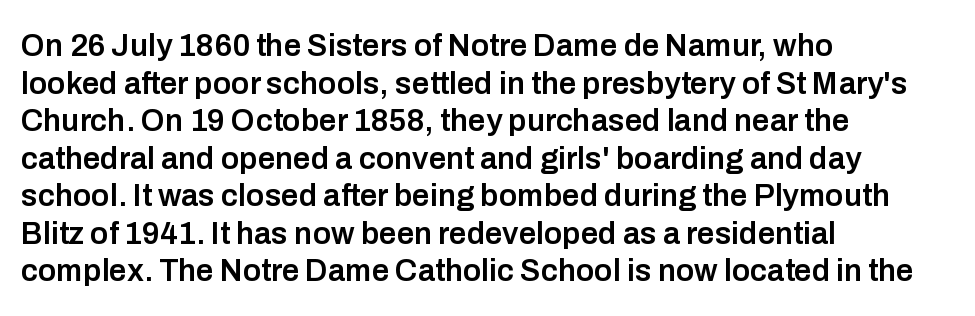
{"serif": "no", "italic": "no", "bold": "semi", "weight": "semibold", "width": "normal", "stroke_contrast": "low", "x_height": "medium", "monospaced": "no", "underline": "no", "align": "left", "line_spacing_ratio": 1.21, "letter_spacing": "normal", "letter_spacing_em": 0.0, "glyph_px": 31}
